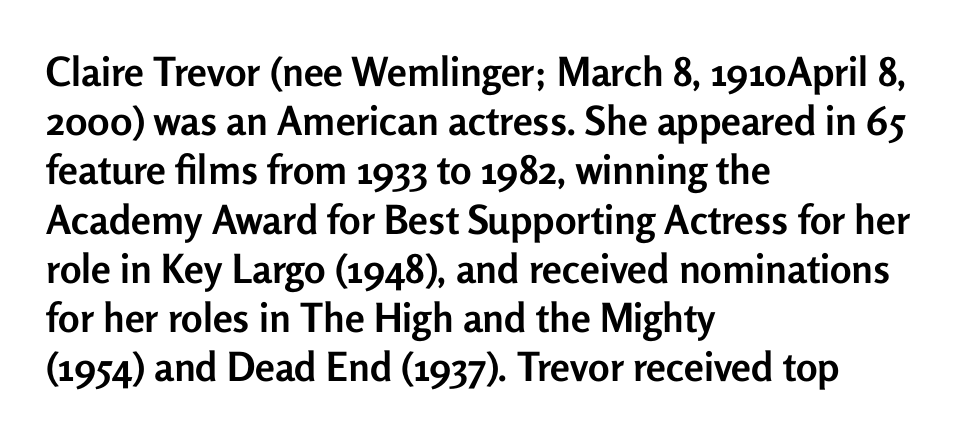
{"serif": "no", "italic": "no", "bold": "yes", "weight": "semibold", "width": "normal", "stroke_contrast": "low", "x_height": "medium", "monospaced": "no", "underline": "no", "align": "left", "line_spacing_ratio": 1.23, "letter_spacing": "normal", "letter_spacing_em": 0.0, "glyph_px": 40}
